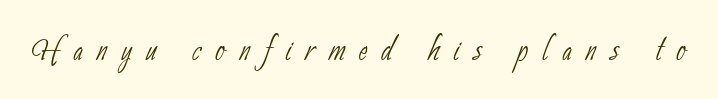
The image shows 42 px thin, condensed sans-serif type; set unusually wide letter spacing (+0.34 em), not underlined; low stroke contrast and a small x-height.
